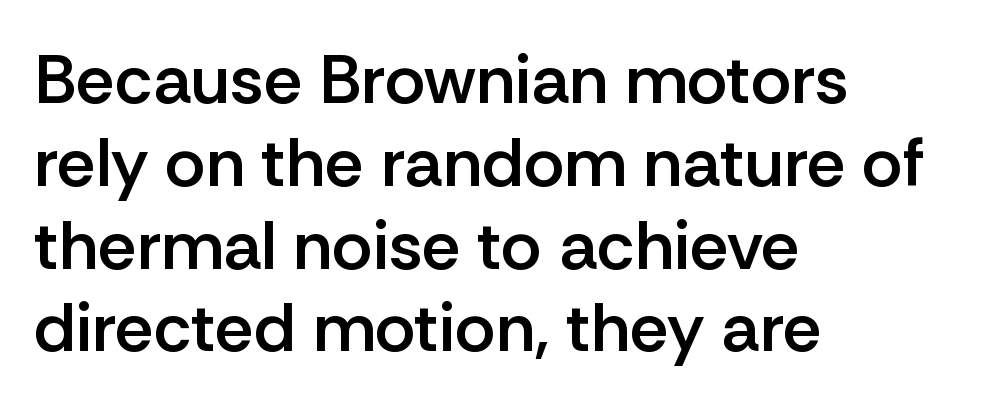
Q: Is the text bold? A: Semi-bold.
Q: Is the text italic (slanted)? A: No, it is upright.
Q: Is the typeface a serif or a sans-serif typeface? A: Sans-serif.
Q: Is the text underlined? A: No.
Q: How is the paragraph aligned? A: Left-aligned.
Q: Is the spacing between letters normal or unusually wide? A: Normal.
Q: Width (condensed, normal, or wide)? A: Normal.
Q: Stroke contrast? A: Low.
Q: x-height? A: Medium.
Q: Monospaced? A: No.
